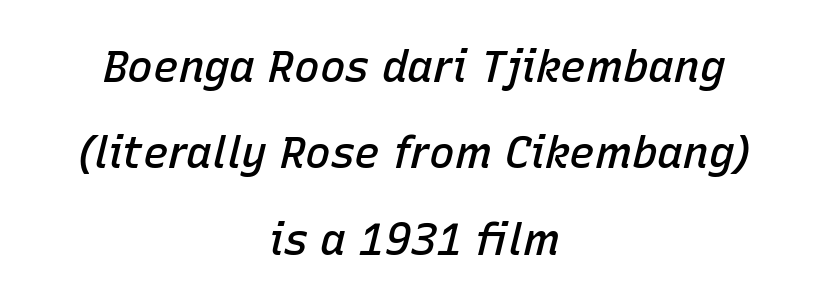
{"italic": "yes", "lean": "right", "slant_degrees": 15, "bold": "semi", "weight": "semibold", "width": "normal", "stroke_contrast": "low", "x_height": "medium", "monospaced": "no", "underline": "no", "align": "center", "line_spacing": "loose", "line_spacing_ratio": 2.01, "letter_spacing": "normal", "letter_spacing_em": 0.0, "glyph_px": 43}
